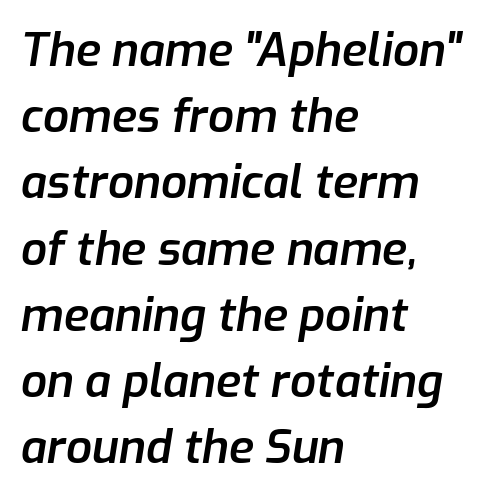
Q: Is the text bold? A: Semi-bold.
Q: Is the text italic (slanted)? A: Yes, it leans right by about 9 degrees.
Q: Is the text underlined? A: No.
Q: How is the paragraph aligned? A: Left-aligned.
Q: Is the spacing between letters normal or unusually wide? A: Normal.
Q: Is the spacing between lines tight, normal or loose? A: Normal.
Q: Width (condensed, normal, or wide)? A: Normal.
Q: Stroke contrast? A: Low.
Q: x-height? A: Medium.
Q: Monospaced? A: No.
